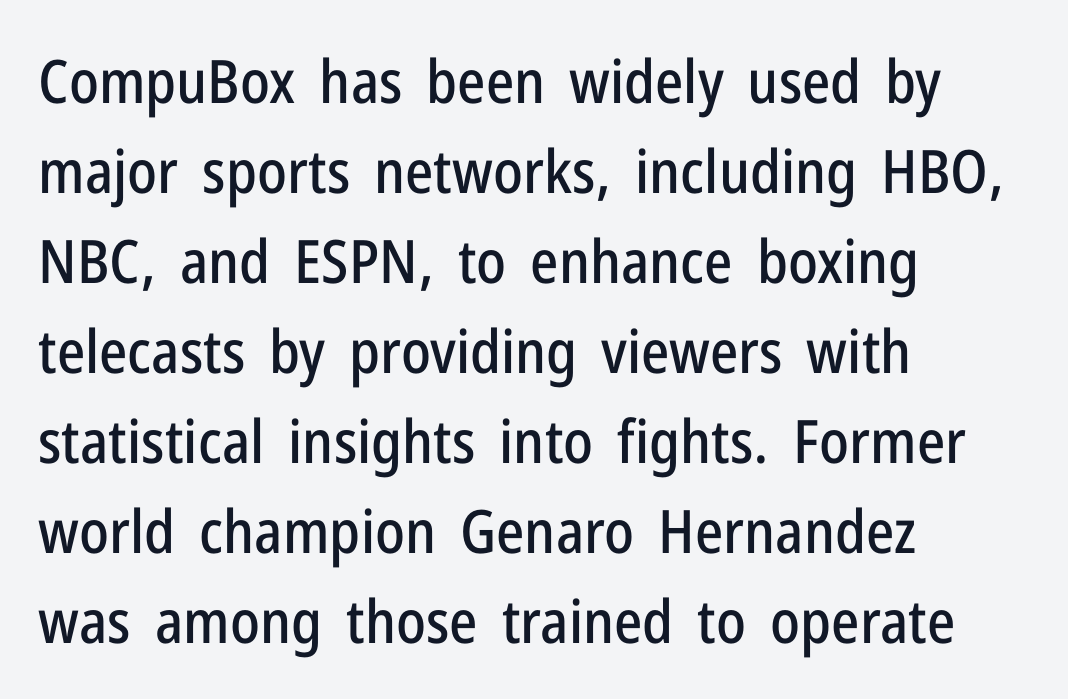
The paragraph shown leans on its left margin. A typesetter would label this face a sans. Is there much room between lines? A standard amount, neither cramped nor airy. These lines are rendered in a variable-pitch font. Underline: absent. The tracking reads as untouched default to a designer's eye.
